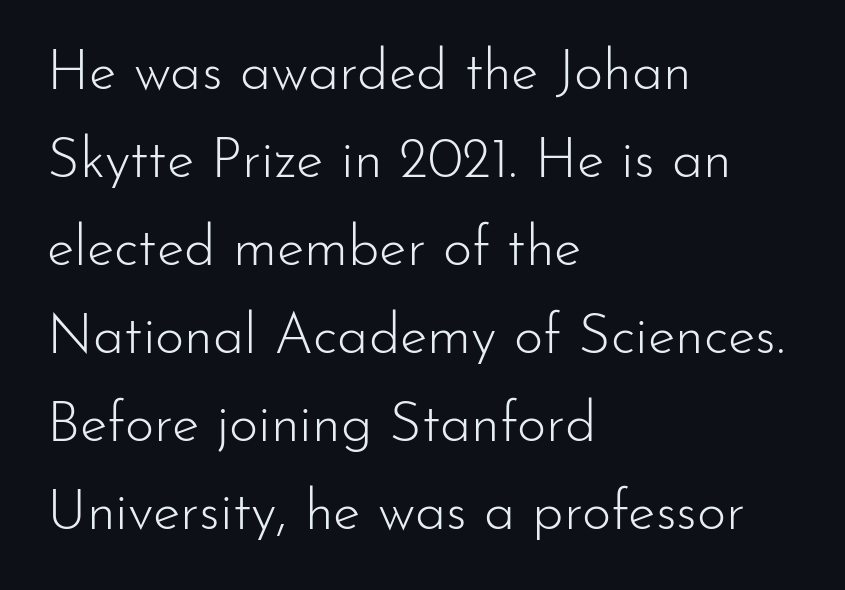
Posture: straight, roman, zero tilt. Leading: standard. Weight: in the light-to-regular range. The letters carry no serifs — their stems end cleanly without finishing strokes. Here the designer chose a conventional face with non-uniform glyph widths. The gaps between neighbouring characters are ordinary and unremarkable.
